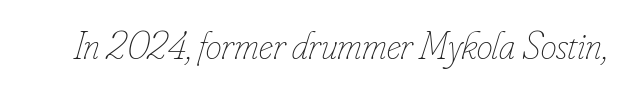
Q: Is the text bold? A: No.
Q: Is the text italic (slanted)? A: Yes, it leans right by about 16 degrees.
Q: Is the text underlined? A: No.
Q: Is the spacing between letters normal or unusually wide? A: Normal.
Q: Width (condensed, normal, or wide)? A: Condensed.
Q: Stroke contrast? A: Low.
Q: x-height? A: Small.
Q: Monospaced? A: No.
